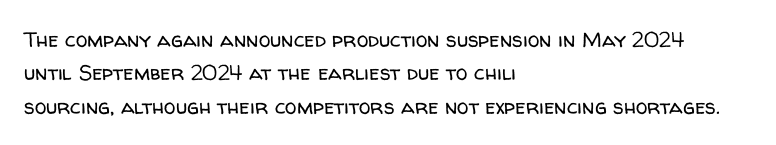
How would I describe the line gaps? Plain and ordinary. Weight: in the light-to-regular range. The type is set solid horizontally, with unmodified tracking. The lines are quadded left.
